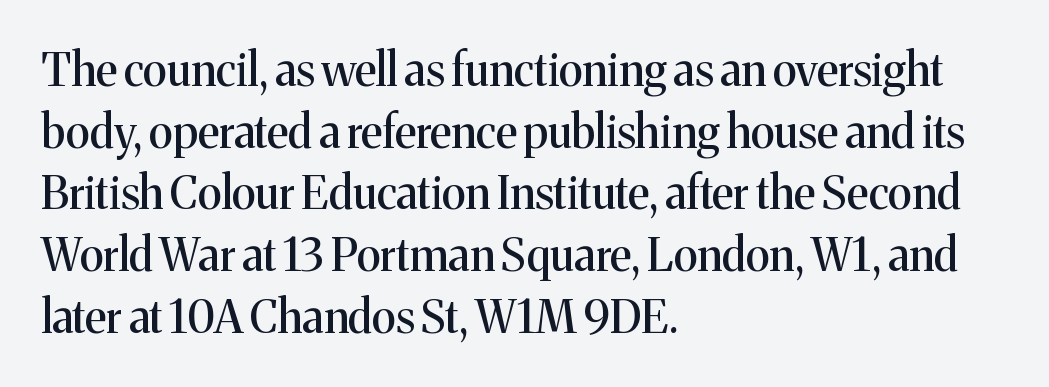
The compositor pushed each line to the left boundary. A typesetter would call this leading conventional body-copy spacing. Decoration check: the copy has no underline. The font family rendered here belongs to the serif group. Do the characters align in a grid? No, the font is proportional. Unlike italic type, these characters show no tilt at all.
